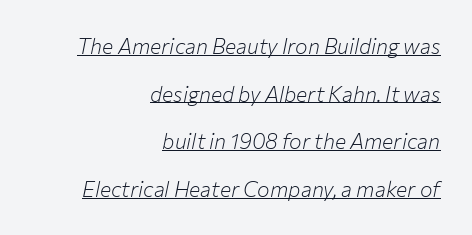
The letterforms sit shoulder to shoulder at normal distance. Does a line run under the words? Yes, clearly. The lines are spread far apart with generous leading. No extra ink here — the face is not bold. Observe the lean: these are italic letterforms.
